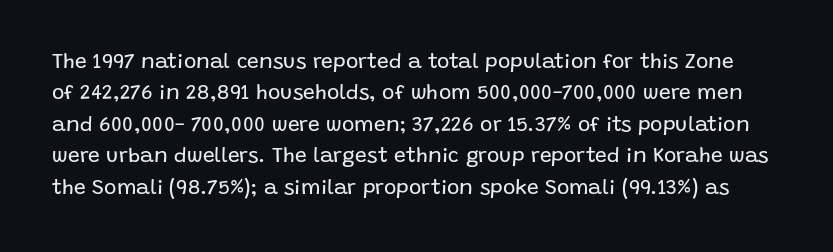
{"italic": "no", "bold": "no", "underline": "no", "line_spacing": "normal", "line_spacing_ratio": 1.5, "letter_spacing": "normal", "letter_spacing_em": 0.0, "glyph_px": 21}
